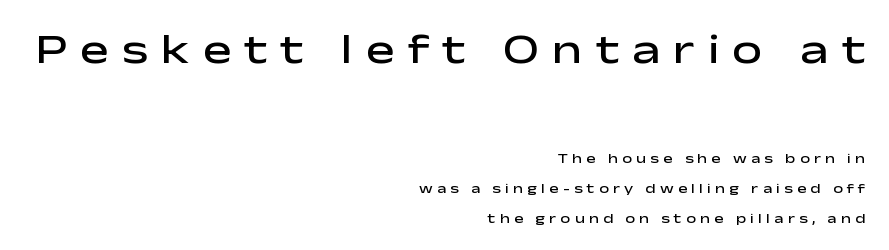
Caption: multi-line text, flush right, ragged left. Underlining? Definitely not there. Two sizes are in play, and the larger belongs to the first block. I'd call this a sans setting — the letters go barefoot.
